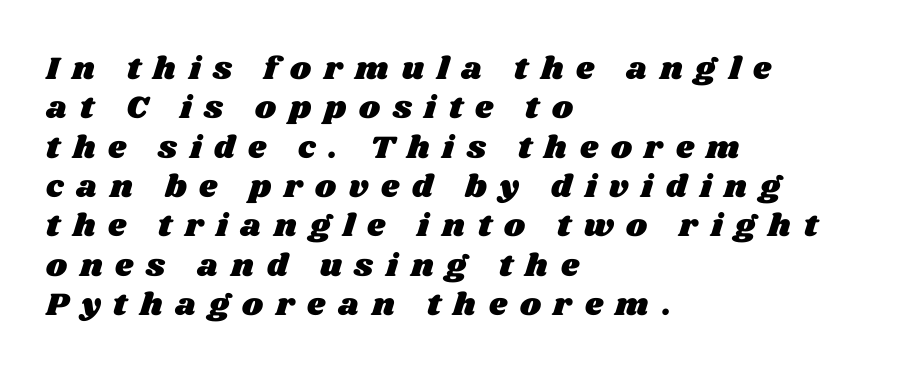
Letters rest on an invisible, unmarked baseline. The paragraph shown leans on its left margin. Varying glyph widths throughout — classic text-font behaviour. Display-style spreading of the glyphs; the letterfit is very open.
